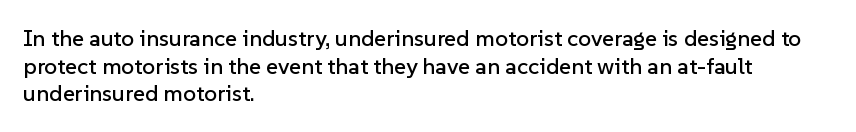
Q: Is the text italic (slanted)? A: No, it is upright.
Q: Is the text underlined? A: No.
Q: How is the paragraph aligned? A: Left-aligned.
Q: Is the spacing between letters normal or unusually wide? A: Normal.
